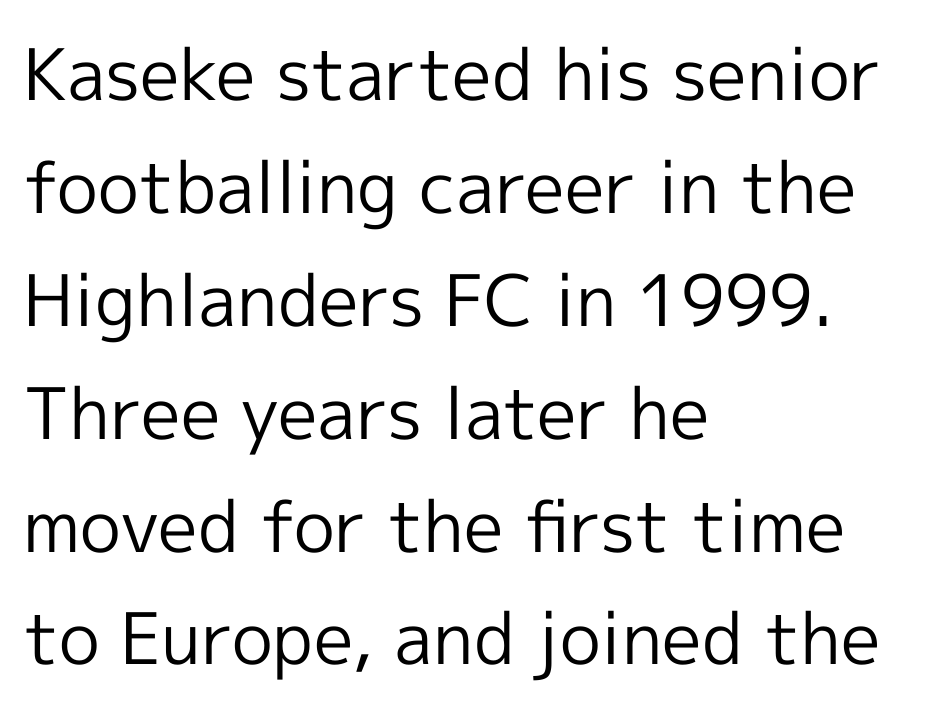
The image shows 71 px regular-weight sans-serif type, upright; set left-aligned, normal line spacing (1.59x), normal letter spacing, not underlined; a medium x-height.
